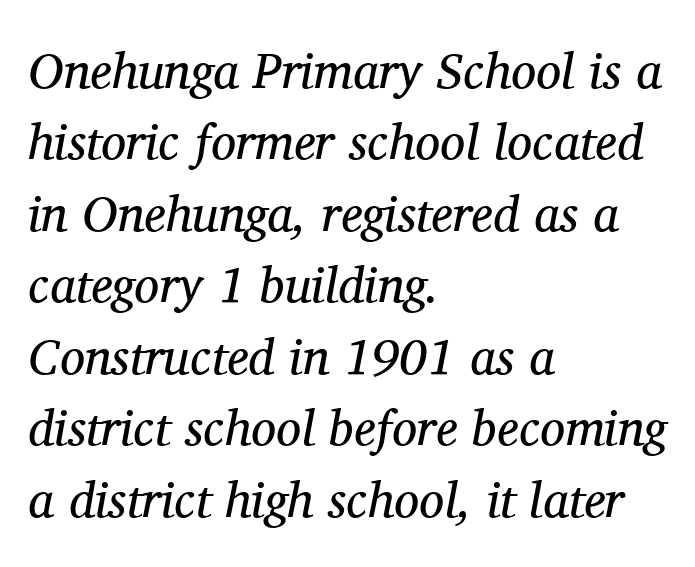
{"serif": "yes", "italic": "yes", "lean": "right", "slant_degrees": 11, "bold": "no", "weight": "regular", "width": "normal", "stroke_contrast": "medium", "x_height": "medium", "monospaced": "no", "underline": "no", "align": "left", "line_spacing": "normal", "line_spacing_ratio": 1.43, "letter_spacing": "normal", "letter_spacing_em": 0.0, "glyph_px": 50}
